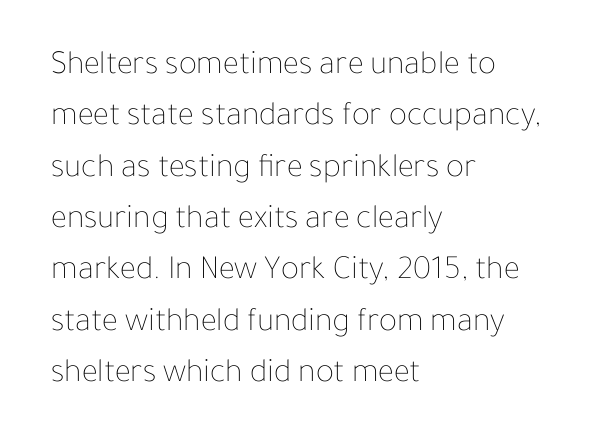
The image shows 34 px thin type, upright; set left-aligned, normal line spacing (1.51x), normal letter spacing, not underlined; low stroke contrast and a medium x-height.
